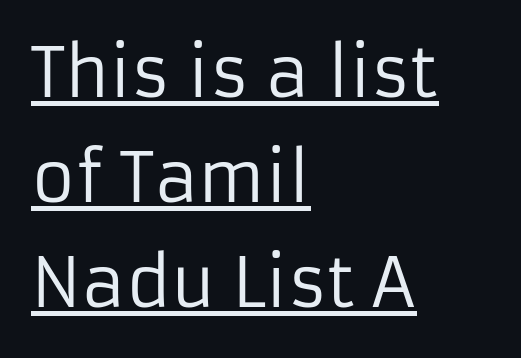
Check where the strokes stop: nothing finishes them off — pure sans. You could call the tracking neutral — neither tight nor loose. Each letter keeps its own natural width here, so spacing adapts to shape. Leftover space on each line is placed entirely after the last word.
